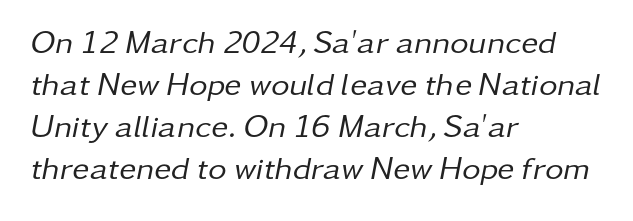
The axis of the letterforms is tilted away from vertical. The strokes are not fattened; the text isn't bold. Descenders hang freely into open space. Typeset ragged right — the left edge is the straight one. The horizontal fit of the characters is conventional and even. Character widths vary here, with narrow letters taking less room than wide ones.
